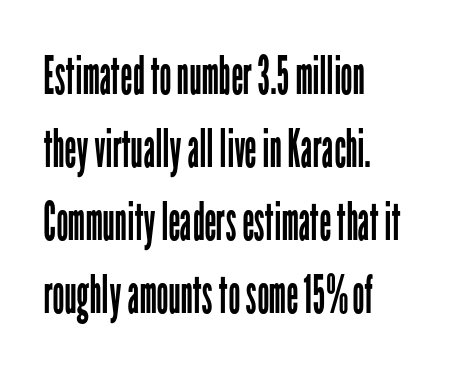
Q: Is the text bold? A: No.
Q: Is the text italic (slanted)? A: No, it is upright.
Q: Is the typeface a serif or a sans-serif typeface? A: Sans-serif.
Q: Is the text underlined? A: No.
Q: How is the paragraph aligned? A: Left-aligned.
Q: Is the spacing between letters normal or unusually wide? A: Normal.
Q: Is the spacing between lines tight, normal or loose? A: Normal.
Q: Width (condensed, normal, or wide)? A: Condensed.
Q: Stroke contrast? A: Low.
Q: x-height? A: Medium.
Q: Monospaced? A: No.
